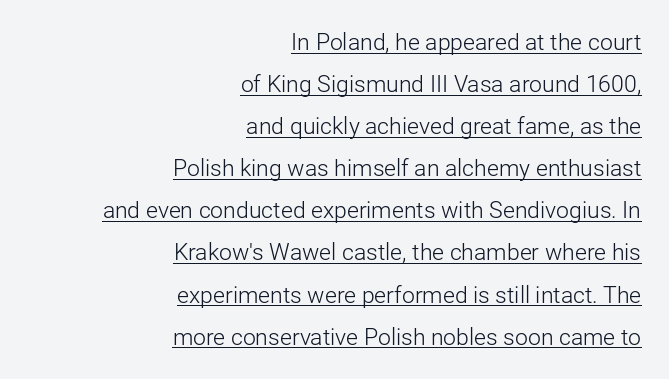
Q: Is the text bold? A: No.
Q: Is the text italic (slanted)? A: No, it is upright.
Q: Is the text underlined? A: Yes.
Q: How is the paragraph aligned? A: Right-aligned.
Q: Is the spacing between letters normal or unusually wide? A: Normal.
